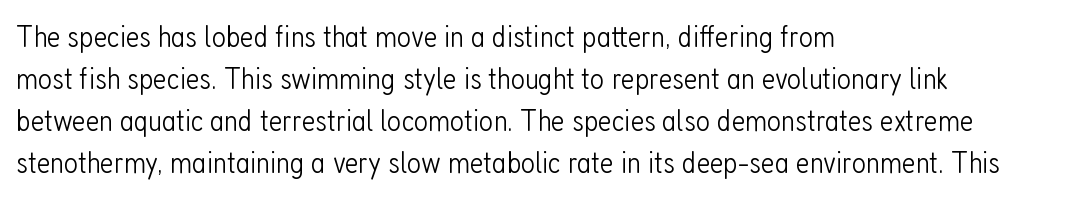
{"serif": "no", "italic": "no", "bold": "no", "weight": "light", "width": "condensed", "stroke_contrast": "low", "x_height": "medium", "monospaced": "no", "underline": "no", "align": "left", "line_spacing": "normal", "line_spacing_ratio": 1.35, "letter_spacing": "normal", "letter_spacing_em": 0.0, "glyph_px": 31}
